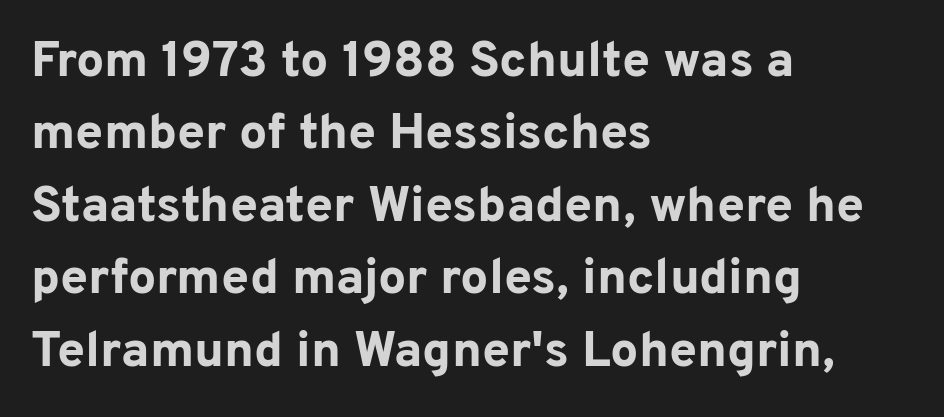
{"serif": "no", "italic": "no", "bold": "yes", "weight": "bold", "width": "normal", "stroke_contrast": "low", "x_height": "medium", "monospaced": "no", "underline": "no", "align": "left", "line_spacing": "normal", "line_spacing_ratio": 1.45, "letter_spacing": "normal", "letter_spacing_em": 0.0, "glyph_px": 50}
